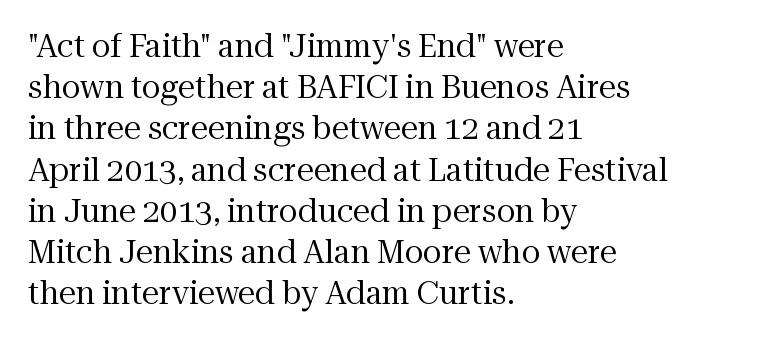
Q: Is the text bold? A: No.
Q: Is the text italic (slanted)? A: No, it is upright.
Q: Is the typeface a serif or a sans-serif typeface? A: Serif.
Q: Is the text underlined? A: No.
Q: How is the paragraph aligned? A: Left-aligned.
Q: Is the spacing between letters normal or unusually wide? A: Normal.
Q: Is the spacing between lines tight, normal or loose? A: Normal.
Q: Width (condensed, normal, or wide)? A: Normal.
Q: Stroke contrast? A: Medium.
Q: x-height? A: Medium.
Q: Monospaced? A: No.
